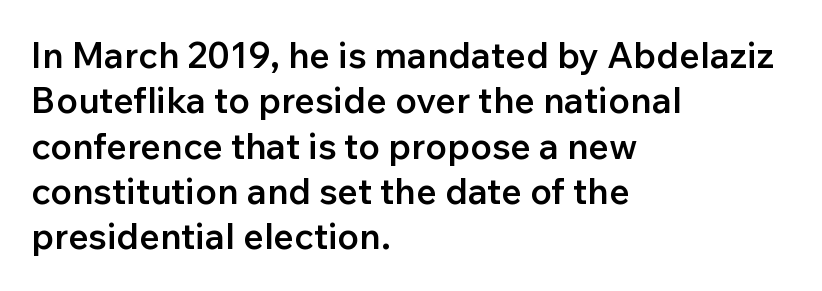
This sample uses an upright cut, with every glyph sitting square on the baseline. Compared with an ordinary text face, these strokes are moderately heavier — a semibold. These lines keep a tight, regular rhythm from letter to letter. Serif or sans? Sans — the stroke terminals are bare. Honestly, the row spacing looks completely unremarkable. All the whitespace from short lines collects on the right.
